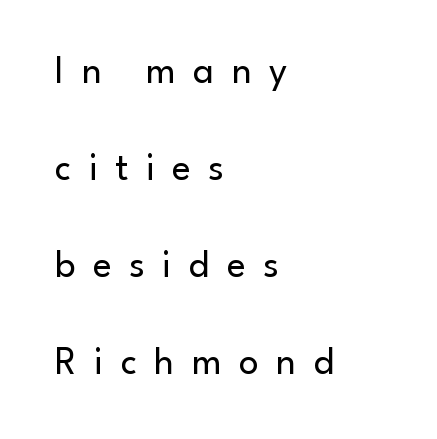
{"serif": "no", "italic": "no", "bold": "no", "weight": "regular", "width": "normal", "stroke_contrast": "low", "x_height": "small", "monospaced": "no", "underline": "no", "align": "left", "line_spacing": "loose", "line_spacing_ratio": 2.49, "letter_spacing": "wide", "letter_spacing_em": 0.45, "glyph_px": 39}
